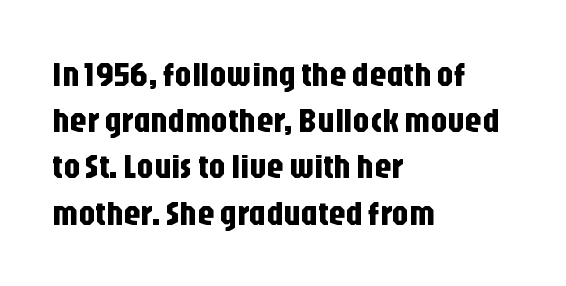
Q: Is the text italic (slanted)? A: No, it is upright.
Q: Is the typeface a serif or a sans-serif typeface? A: Sans-serif.
Q: Is the text underlined? A: No.
Q: How is the paragraph aligned? A: Left-aligned.
Q: Is the spacing between letters normal or unusually wide? A: Normal.
Q: Is the spacing between lines tight, normal or loose? A: Normal.
Q: Width (condensed, normal, or wide)? A: Condensed.
Q: Stroke contrast? A: Low.
Q: x-height? A: Large.
Q: Monospaced? A: No.
